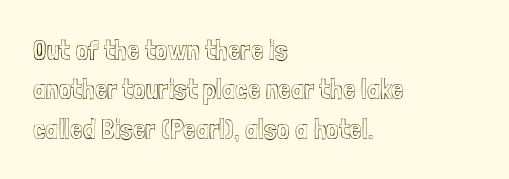
{"italic": "no", "width": "condensed", "x_height": "medium", "monospaced": "no", "underline": "no", "align": "left", "line_spacing": "normal", "line_spacing_ratio": 1.41, "letter_spacing": "normal", "letter_spacing_em": 0.0, "glyph_px": 28}
